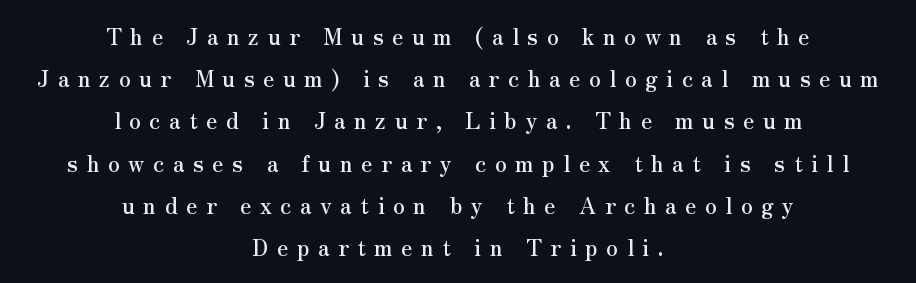
{"italic": "no", "underline": "no", "align": "center", "line_spacing": "loose", "line_spacing_ratio": 1.92, "letter_spacing": "wide", "letter_spacing_em": 0.39, "glyph_px": 22}
